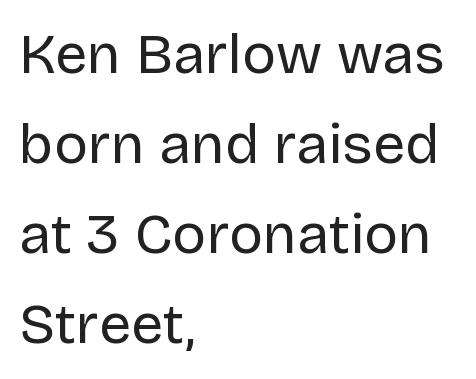
The image shows 57 px regular-weight sans-serif type, upright; set left-aligned, normal line spacing (1.58x), normal letter spacing, not underlined; low stroke contrast and a large x-height.
